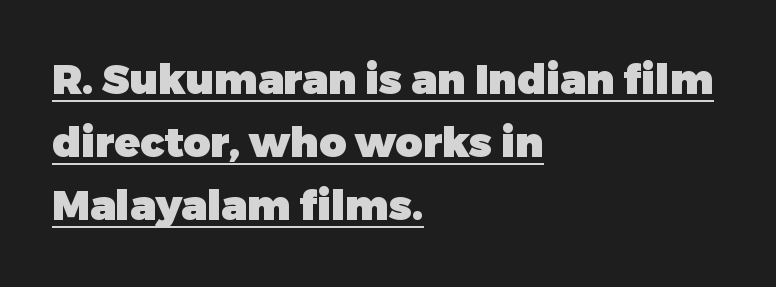
Q: Is the text bold? A: Yes.
Q: Is the text italic (slanted)? A: No, it is upright.
Q: Is the typeface a serif or a sans-serif typeface? A: Sans-serif.
Q: Is the text underlined? A: Yes.
Q: How is the paragraph aligned? A: Left-aligned.
Q: Is the spacing between letters normal or unusually wide? A: Normal.
Q: Is the spacing between lines tight, normal or loose? A: Normal.
Q: Width (condensed, normal, or wide)? A: Normal.
Q: Stroke contrast? A: Low.
Q: x-height? A: Medium.
Q: Monospaced? A: No.
